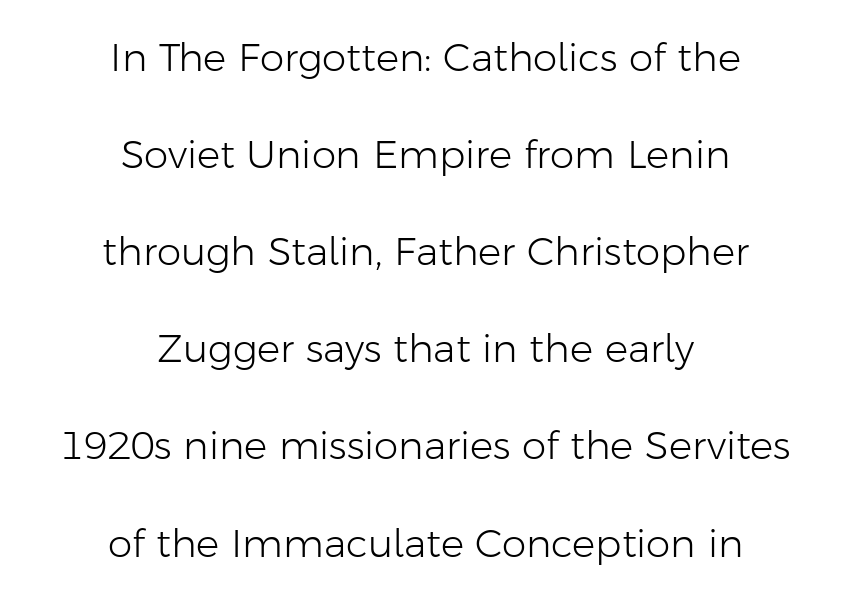
{"serif": "no", "italic": "no", "bold": "no", "weight": "light", "width": "normal", "stroke_contrast": "low", "x_height": "medium", "monospaced": "no", "underline": "no", "align": "center", "line_spacing": "loose", "line_spacing_ratio": 2.49, "letter_spacing": "normal", "letter_spacing_em": 0.0, "glyph_px": 39}
